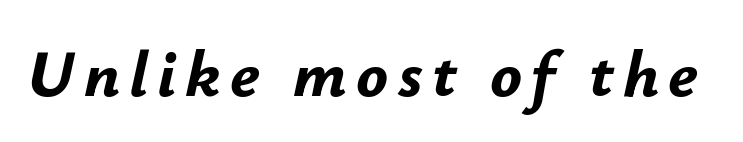
Decoration check: the copy has no underline. Chunky letters — that's bold for sure. Slant detected: the letters are inclined. The rendering uses natural spacing where letterforms have individual widths.
